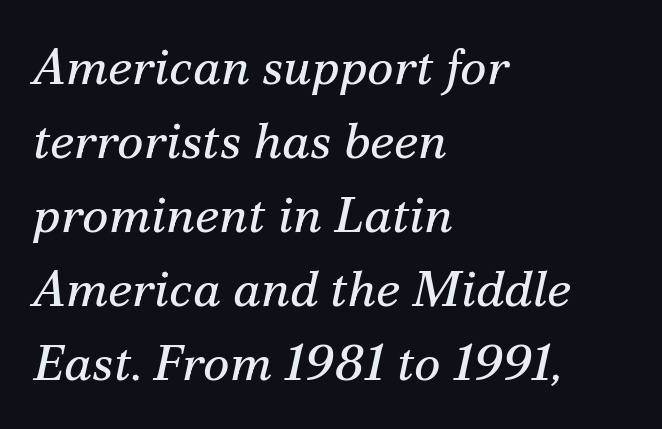
Q: Is the text bold? A: No.
Q: Is the text italic (slanted)? A: Yes, it leans right by about 12 degrees.
Q: Is the typeface a serif or a sans-serif typeface? A: Serif.
Q: Is the text underlined? A: No.
Q: How is the paragraph aligned? A: Left-aligned.
Q: Is the spacing between letters normal or unusually wide? A: Normal.
Q: Is the spacing between lines tight, normal or loose? A: Normal.
Q: Width (condensed, normal, or wide)? A: Normal.
Q: Stroke contrast? A: Medium.
Q: x-height? A: Small.
Q: Monospaced? A: No.
